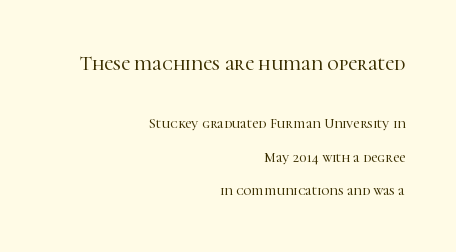
Honestly, the letter spacing is just normal — you wouldn't notice it. Size contrast runs from large at the top to small at the bottom. The passage shown stacks its lines with a broad gap. When letters stand straight like this, we call the style roman or upright. The paragraph has a hard right edge and a soft left edge.
